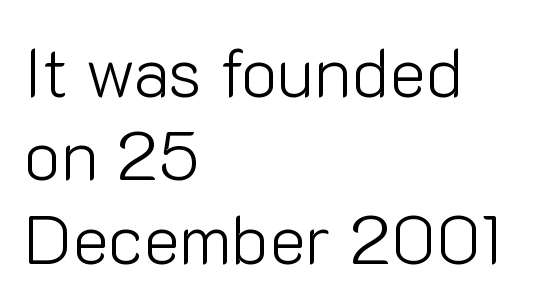
The image shows 69 px light sans-serif type, upright; set left-aligned, line spacing 1.21x, normal letter spacing, not underlined; low stroke contrast and a medium x-height.
